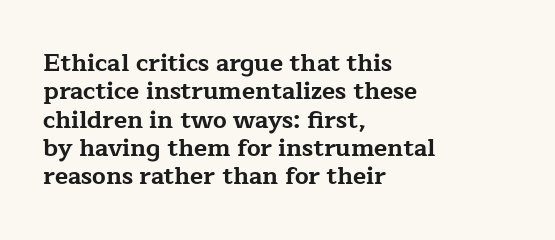
Q: Is the text bold? A: Yes.
Q: Is the text italic (slanted)? A: No, it is upright.
Q: Is the text underlined? A: No.
Q: How is the paragraph aligned? A: Left-aligned.
Q: Is the spacing between letters normal or unusually wide? A: Normal.
